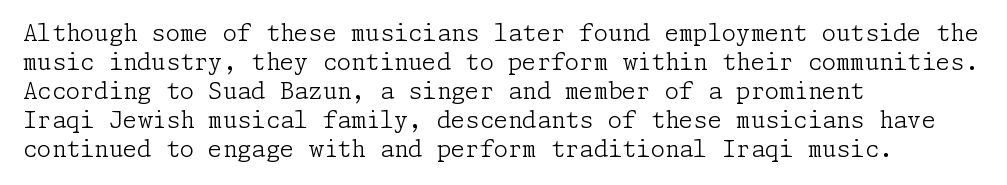
A typesetter would call this zero additional tracking. If you drew a line through each stem, it would be perfectly vertical. This block has exactly the height ordinary leading produces. Teacher's note: observe the even left margin — that is flush-left alignment. The area under the type is left untouched. This is not heavy type; no bold has been used.
